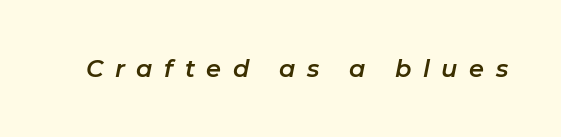
{"italic": "yes", "lean": "right", "slant_degrees": 11, "underline": "no", "letter_spacing": "wide", "letter_spacing_em": 0.48, "glyph_px": 24}
